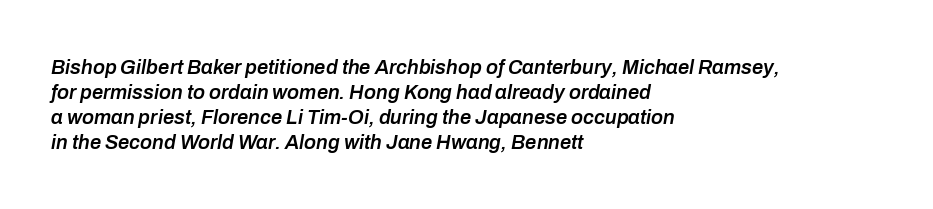
Q: Is the text bold? A: Semi-bold.
Q: Is the text italic (slanted)? A: Yes, it leans right by about 10 degrees.
Q: Is the text underlined? A: No.
Q: How is the paragraph aligned? A: Left-aligned.
Q: Is the spacing between letters normal or unusually wide? A: Normal.
Q: Is the spacing between lines tight, normal or loose? A: Normal.
